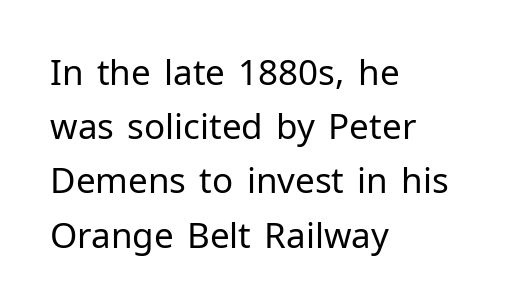
The image shows 35 px regular-weight sans-serif type, upright; set left-aligned, normal line spacing (1.55x), normal letter spacing, not underlined; low stroke contrast and a medium x-height.
